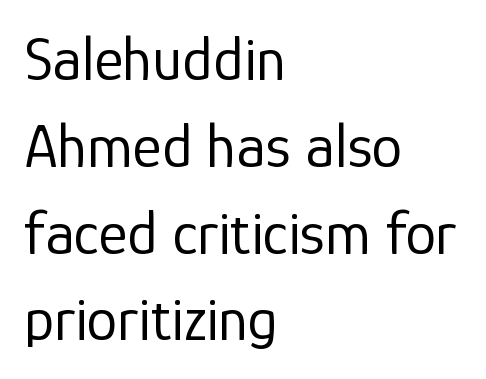
The image shows 62 px regular-weight sans-serif type, upright; set left-aligned, normal line spacing (1.4x), normal letter spacing, not underlined; low stroke contrast and a medium x-height.
